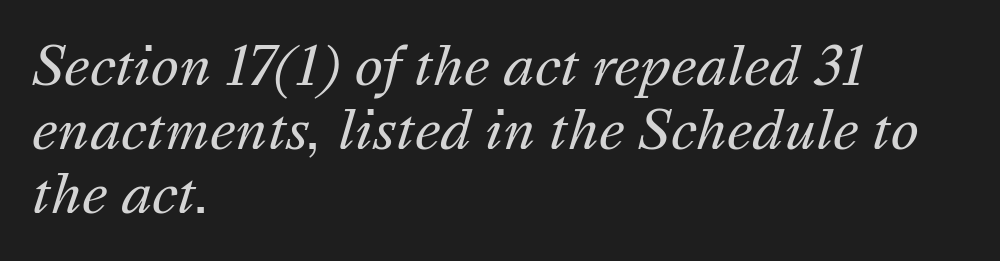
The strokes are not fattened; the text isn't bold. Underlining? Definitely not there. Does extra space separate the letters? No, they use regular spacing. Proportional: the letters do not fall into vertical columns.
